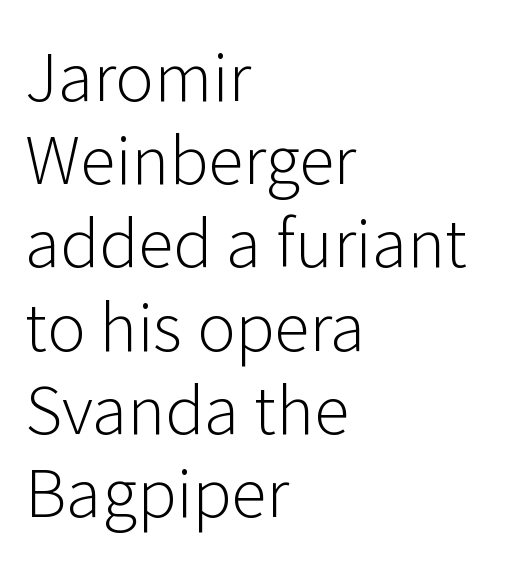
Q: Is the text bold? A: No.
Q: Is the text italic (slanted)? A: No, it is upright.
Q: Is the typeface a serif or a sans-serif typeface? A: Sans-serif.
Q: Is the text underlined? A: No.
Q: How is the paragraph aligned? A: Left-aligned.
Q: Is the spacing between letters normal or unusually wide? A: Normal.
Q: Is the spacing between lines tight, normal or loose? A: Normal.
Q: Width (condensed, normal, or wide)? A: Normal.
Q: Stroke contrast? A: Low.
Q: x-height? A: Medium.
Q: Monospaced? A: No.
